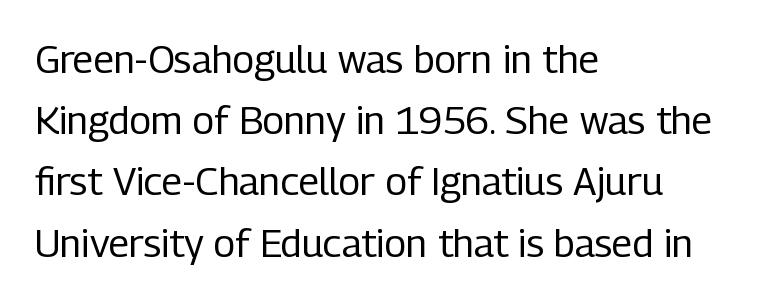
The image shows 39 px regular-weight, condensed sans-serif type, upright; set left-aligned, normal line spacing (1.57x), normal letter spacing, not underlined; low stroke contrast and a medium x-height.
